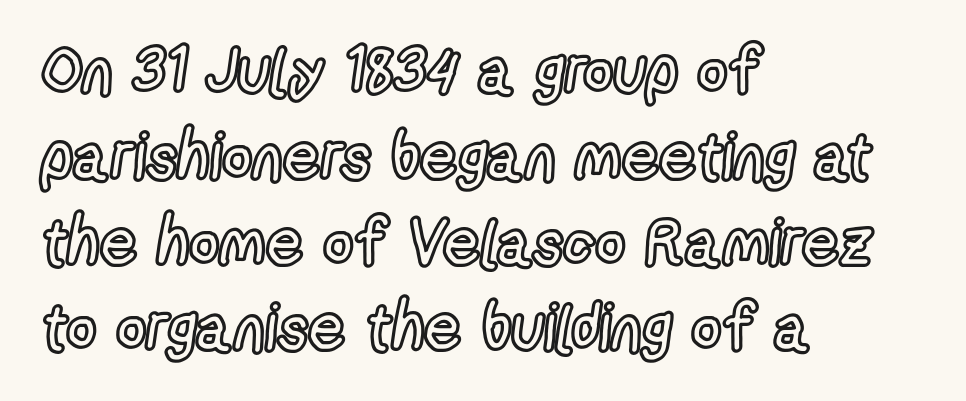
The image shows 65 px condensed type; set left-aligned, normal line spacing (1.32x), normal letter spacing, not underlined; a medium x-height.
